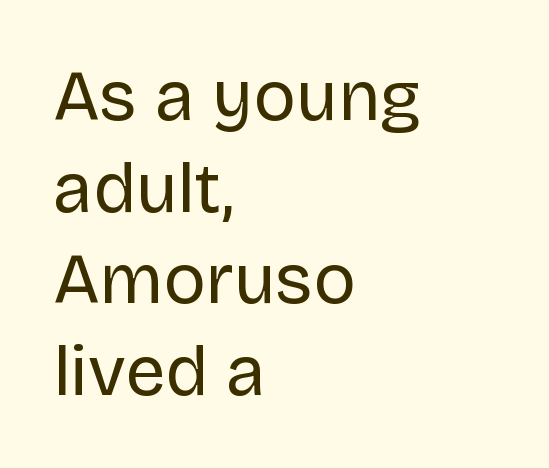
Q: Is the text bold? A: No.
Q: Is the text italic (slanted)? A: No, it is upright.
Q: Is the typeface a serif or a sans-serif typeface? A: Sans-serif.
Q: Is the text underlined? A: No.
Q: How is the paragraph aligned? A: Left-aligned.
Q: Is the spacing between letters normal or unusually wide? A: Normal.
Q: Is the spacing between lines tight, normal or loose? A: Normal.
Q: Width (condensed, normal, or wide)? A: Normal.
Q: Stroke contrast? A: Low.
Q: x-height? A: Large.
Q: Monospaced? A: No.
